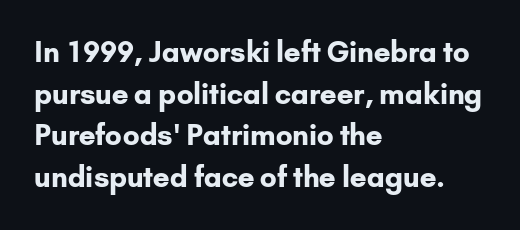
Q: Is the text bold? A: Yes.
Q: Is the text italic (slanted)? A: No, it is upright.
Q: Is the typeface a serif or a sans-serif typeface? A: Sans-serif.
Q: Is the text underlined? A: No.
Q: How is the paragraph aligned? A: Left-aligned.
Q: Is the spacing between letters normal or unusually wide? A: Normal.
Q: Is the spacing between lines tight, normal or loose? A: Normal.
Q: Width (condensed, normal, or wide)? A: Normal.
Q: Stroke contrast? A: Low.
Q: x-height? A: Small.
Q: Monospaced? A: No.
